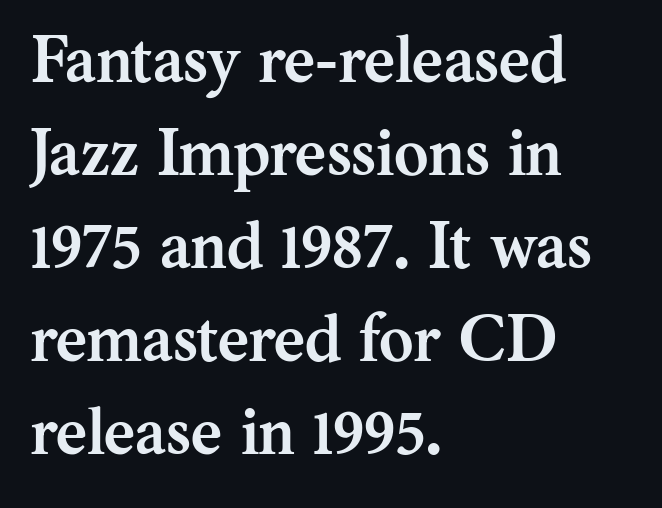
Q: Is the text bold? A: Yes.
Q: Is the text italic (slanted)? A: No, it is upright.
Q: Is the typeface a serif or a sans-serif typeface? A: Serif.
Q: Is the text underlined? A: No.
Q: How is the paragraph aligned? A: Left-aligned.
Q: Is the spacing between letters normal or unusually wide? A: Normal.
Q: Is the spacing between lines tight, normal or loose? A: Normal.
Q: Width (condensed, normal, or wide)? A: Normal.
Q: Stroke contrast? A: Medium.
Q: x-height? A: Medium.
Q: Monospaced? A: No.
